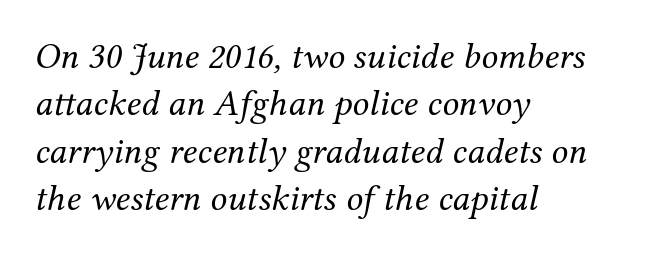
The lines are quadded left. Examine the stroke ends and you'll spot serifs. The specimen reads as italic at a glance. Descenders are the only things crossing below the line. Looks like regular typesetting: each glyph gets only the width it needs. The strokes carry an ordinary text weight at most.
